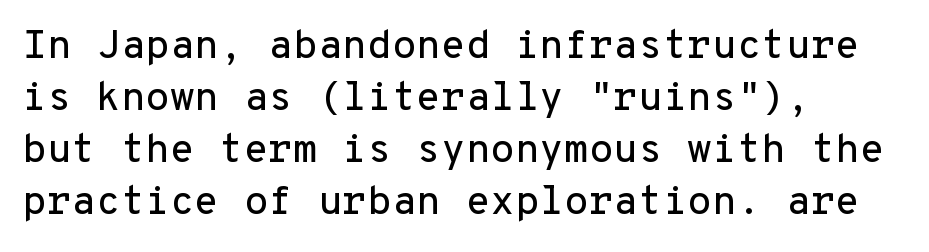
The lines in this sample share a left origin and differ only in where they stop. Each new line begins a customary step beneath the previous one. Every character sits straight up, as roman type does. No feet cap the strokes, marking this as sans-serif type. The string is rendered with underlining switched off.
